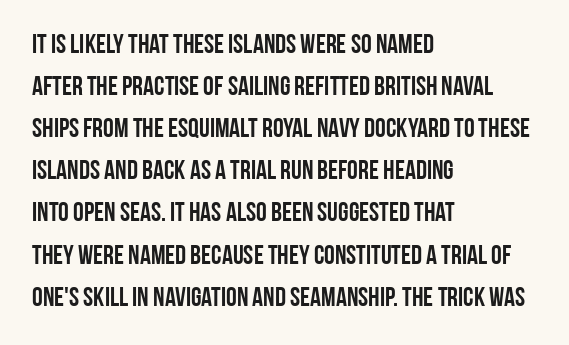
Q: Is the text italic (slanted)? A: No, it is upright.
Q: Is the text underlined? A: No.
Q: How is the paragraph aligned? A: Left-aligned.
Q: Is the spacing between letters normal or unusually wide? A: Normal.
Q: Is the spacing between lines tight, normal or loose? A: Normal.
